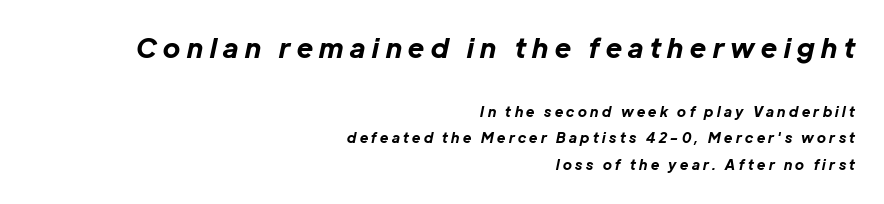
{"italic": "yes", "lean": "right", "slant_degrees": 12, "bold": "yes", "underline": "no", "align": "right", "line_spacing": "loose", "line_spacing_ratio": 1.9, "letter_spacing": "wide", "letter_spacing_em": 0.25, "larger_block": "first", "size_ratio": 1.93, "glyph_px": 27}
